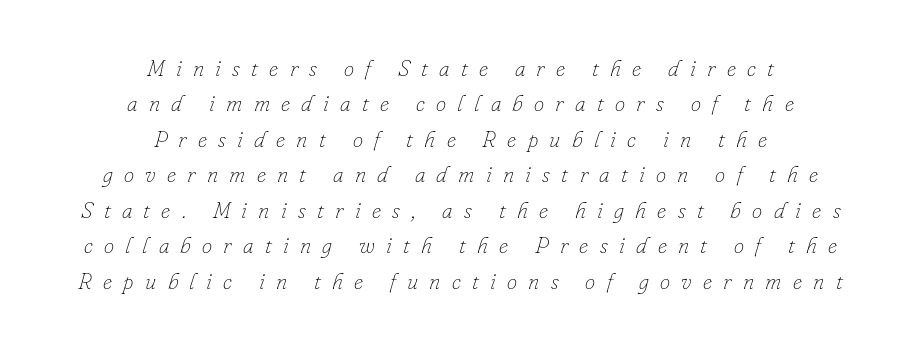
The image shows 23 px text type, italic (leaning right); set centered, normal line spacing (1.54x), unusually wide letter spacing (+0.49 em), not underlined.
